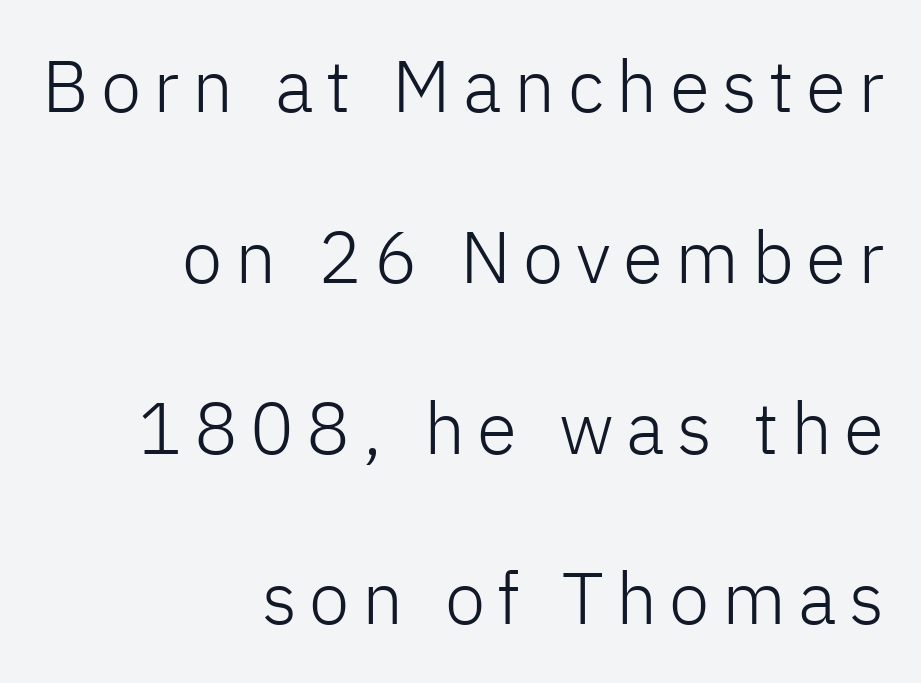
{"serif": "no", "italic": "no", "bold": "no", "weight": "light", "width": "normal", "stroke_contrast": "low", "x_height": "medium", "monospaced": "no", "underline": "no", "align": "right", "line_spacing": "loose", "line_spacing_ratio": 2.34, "glyph_px": 73}
